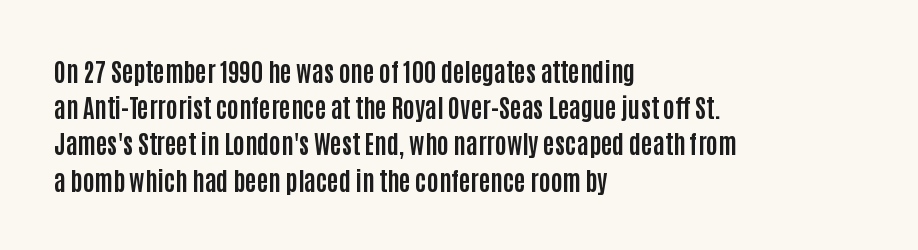
{"italic": "no", "bold": "yes", "underline": "no", "align": "left", "line_spacing": "normal", "line_spacing_ratio": 1.45, "letter_spacing": "normal", "letter_spacing_em": 0.0, "glyph_px": 25}
